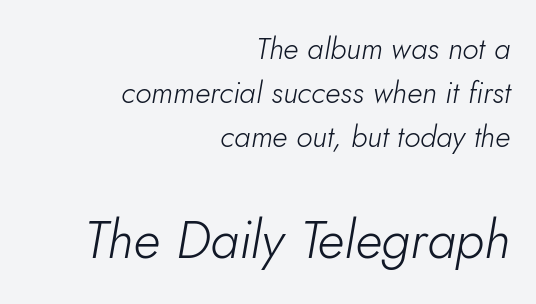
Vertically, the passage feels balanced, rows spaced as you'd expect. Check the space under the baseline: it is left empty. The font sits on the lighter half of the weight spectrum, regular included. These lines are set flush right with a ragged left edge. The face used here is proportionally spaced, like ordinary book or web type. Nothing unusual about the tracking: characters are spaced as the font intends.
